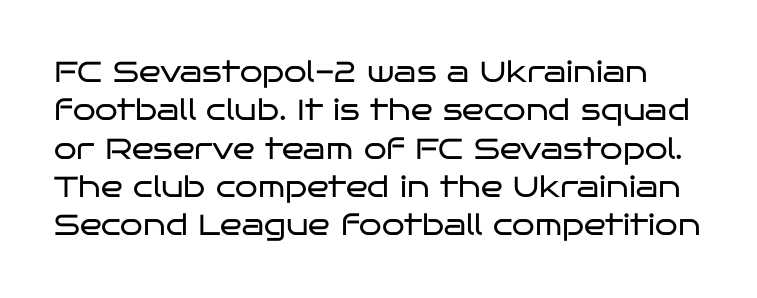
The passage shown is typeset with a sans-serif family. This rendering features lettering with no underline. This is roman type, the default non-slanted kind. How are the letters spaced? Ordinarily, with no added tracking. Normally led — the rows are evenly, conventionally spaced.
